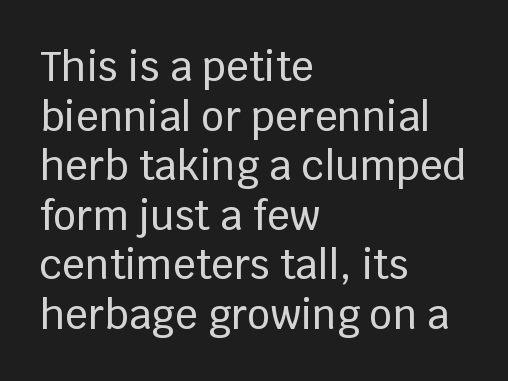
The image shows 40 px sans-serif type, upright; set left-aligned, line spacing 1.24x, normal letter spacing, not underlined; low stroke contrast and a large x-height.
